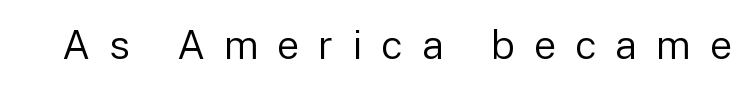
The image shows 40 px regular-weight sans-serif type, upright; set unusually wide letter spacing (+0.47 em), not underlined; low stroke contrast and a medium x-height.
